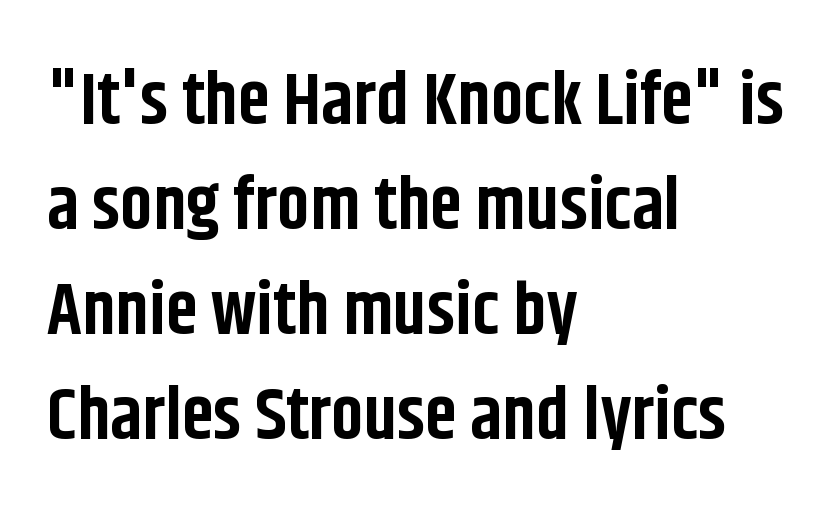
Q: Is the text bold? A: Yes.
Q: Is the text italic (slanted)? A: No, it is upright.
Q: Is the typeface a serif or a sans-serif typeface? A: Sans-serif.
Q: Is the text underlined? A: No.
Q: How is the paragraph aligned? A: Left-aligned.
Q: Is the spacing between letters normal or unusually wide? A: Normal.
Q: Is the spacing between lines tight, normal or loose? A: Normal.
Q: Width (condensed, normal, or wide)? A: Condensed.
Q: Stroke contrast? A: Low.
Q: x-height? A: Large.
Q: Monospaced? A: No.
